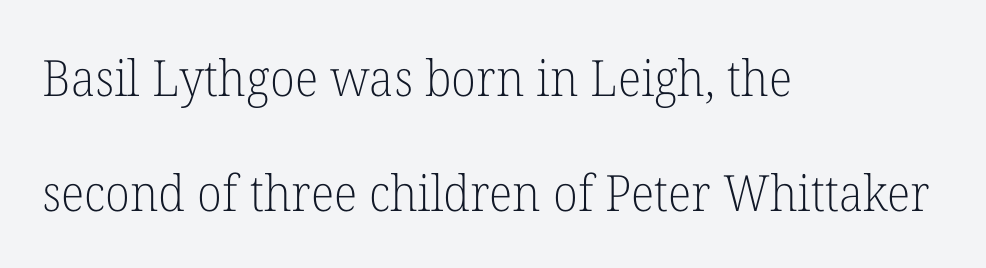
{"serif": "yes", "italic": "no", "bold": "no", "weight": "light", "width": "normal", "stroke_contrast": "low", "x_height": "medium", "monospaced": "no", "underline": "no", "align": "left", "line_spacing": "loose", "line_spacing_ratio": 2.3, "letter_spacing": "normal", "letter_spacing_em": 0.0, "glyph_px": 50}
